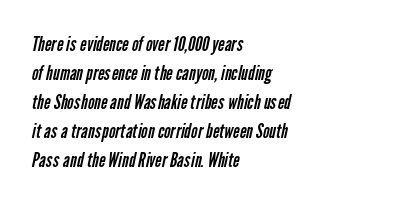
The image shows 20 px text type; set left-aligned, normal line spacing (1.45x), normal letter spacing, not underlined.
